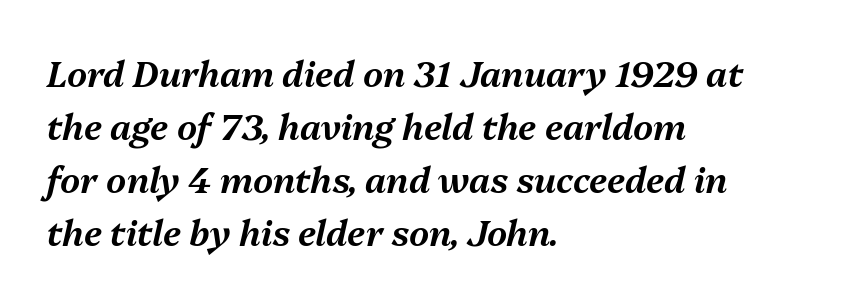
The image shows 35 px text type, italic (leaning right); set left-aligned, normal line spacing (1.51x), normal letter spacing, not underlined; medium stroke contrast and a medium x-height.
